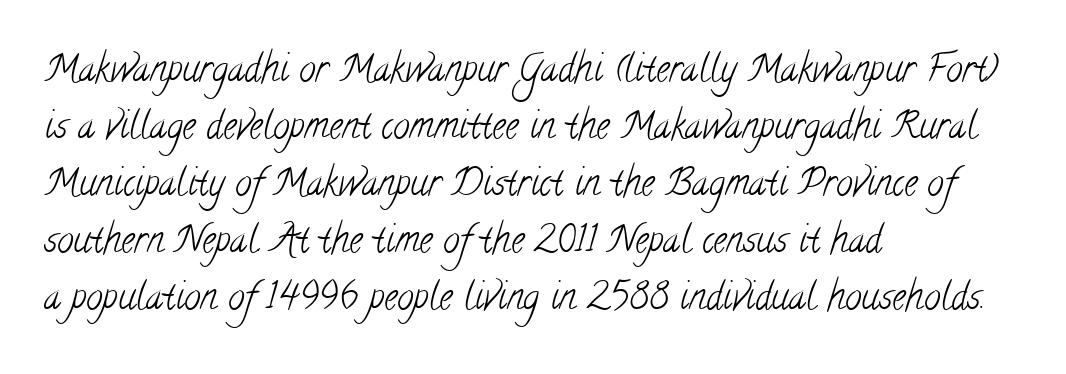
The image shows 37 px light, condensed serif type; set left-aligned, normal line spacing (1.54x), normal letter spacing, not underlined; low stroke contrast and a small x-height.
